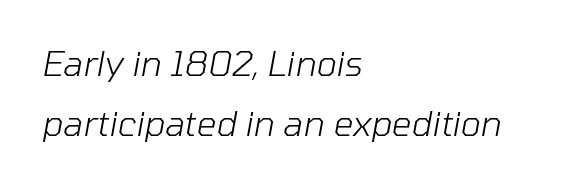
Q: Is the text bold? A: No.
Q: Is the text italic (slanted)? A: Yes, it leans right by about 10 degrees.
Q: Is the text underlined? A: No.
Q: How is the paragraph aligned? A: Left-aligned.
Q: Is the spacing between letters normal or unusually wide? A: Normal.
Q: Width (condensed, normal, or wide)? A: Normal.
Q: Stroke contrast? A: Low.
Q: x-height? A: Medium.
Q: Monospaced? A: No.
